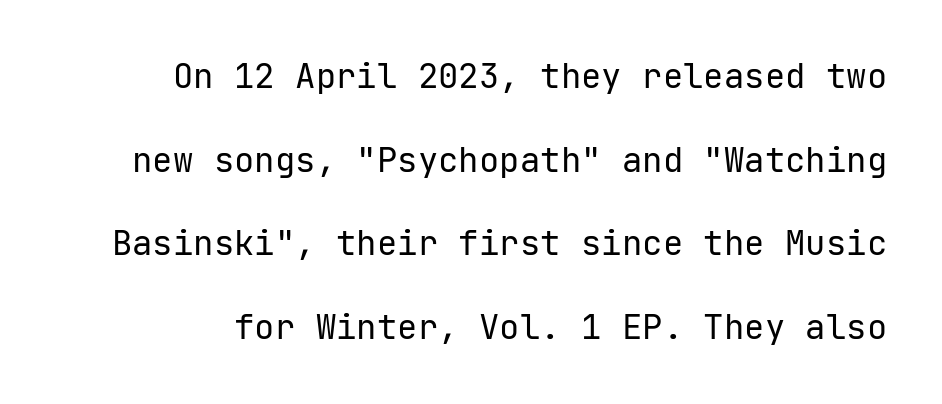
The letters stand straight up with perfectly vertical stems. Is there much room between lines? Yes — plenty of vertical air separates them. Is this a sans? Yes — the strokes have no serifs. Standard letterfit; no display-style spreading of the glyphs.
